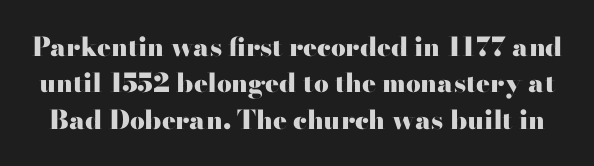
Q: Is the text bold? A: Yes.
Q: Is the text italic (slanted)? A: No, it is upright.
Q: Is the text underlined? A: No.
Q: Is the spacing between letters normal or unusually wide? A: Normal.
Q: Is the spacing between lines tight, normal or loose? A: Normal.
